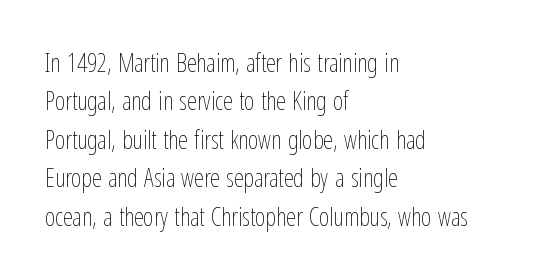
Q: Is the text bold? A: No.
Q: Is the text italic (slanted)? A: No, it is upright.
Q: Is the text underlined? A: No.
Q: How is the paragraph aligned? A: Left-aligned.
Q: Is the spacing between letters normal or unusually wide? A: Normal.
Q: Is the spacing between lines tight, normal or loose? A: Normal.
